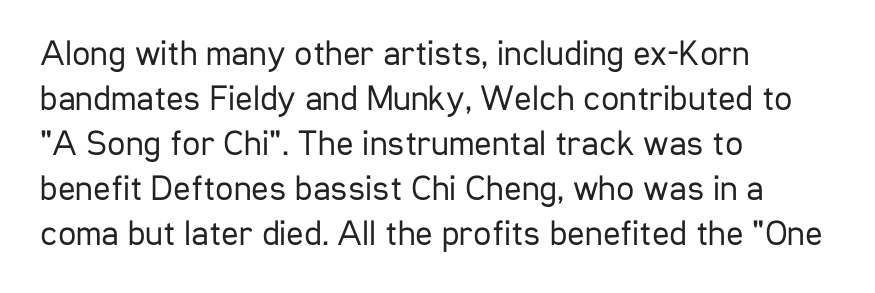
Q: Is the text bold? A: No.
Q: Is the text italic (slanted)? A: No, it is upright.
Q: Is the typeface a serif or a sans-serif typeface? A: Sans-serif.
Q: Is the text underlined? A: No.
Q: How is the paragraph aligned? A: Left-aligned.
Q: Is the spacing between letters normal or unusually wide? A: Normal.
Q: Is the spacing between lines tight, normal or loose? A: Normal.
Q: Width (condensed, normal, or wide)? A: Condensed.
Q: Stroke contrast? A: Low.
Q: x-height? A: Medium.
Q: Monospaced? A: No.
